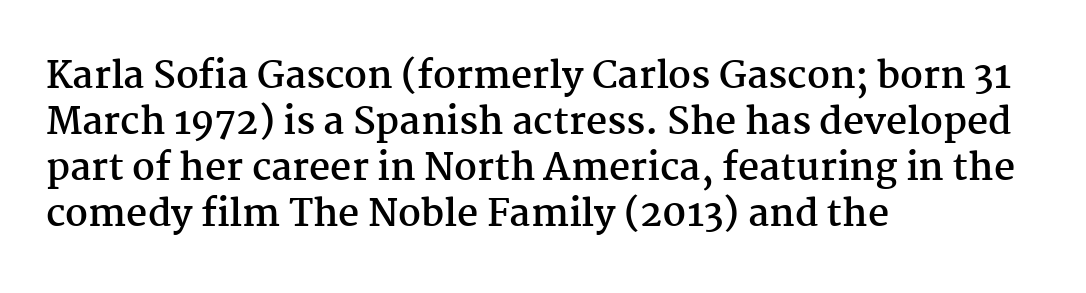
{"serif": "yes", "italic": "no", "bold": "yes", "weight": "semibold", "width": "normal", "stroke_contrast": "medium", "x_height": "medium", "monospaced": "no", "underline": "no", "align": "left", "line_spacing_ratio": 1.24, "letter_spacing": "normal", "letter_spacing_em": 0.0, "glyph_px": 37}
